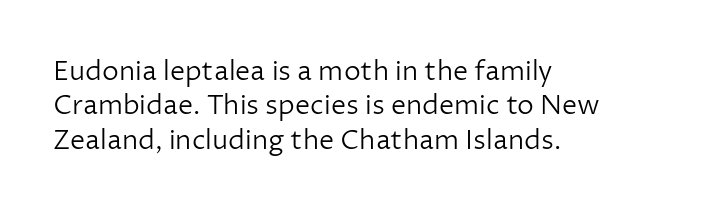
Q: Is the text bold? A: No.
Q: Is the text italic (slanted)? A: No, it is upright.
Q: Is the text underlined? A: No.
Q: How is the paragraph aligned? A: Left-aligned.
Q: Is the spacing between letters normal or unusually wide? A: Normal.
Q: Is the spacing between lines tight, normal or loose? A: Normal.
